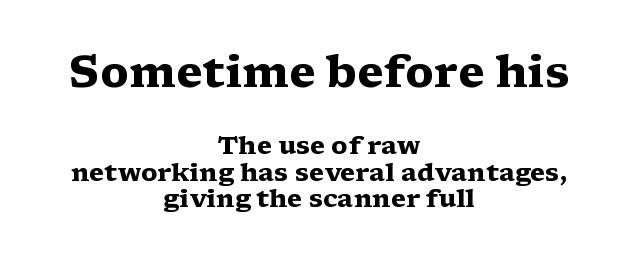
Q: Is the text bold? A: Yes.
Q: Is the text italic (slanted)? A: No, it is upright.
Q: Is the typeface a serif or a sans-serif typeface? A: Serif.
Q: Is the text underlined? A: No.
Q: How is the paragraph aligned? A: Centered.
Q: Is the spacing between letters normal or unusually wide? A: Normal.
Q: Is the spacing between lines tight, normal or loose? A: Tight.
Q: Which block of text is set in a larger size, the first (top) or the second (bottom)? A: The first (top) one.
Q: Width (condensed, normal, or wide)? A: Wide.
Q: Stroke contrast? A: Medium.
Q: x-height? A: Medium.
Q: Monospaced? A: No.
